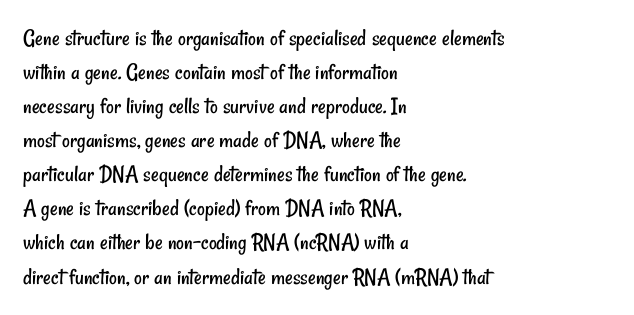
The image shows 24 px text type; set left-aligned, normal line spacing (1.42x), normal letter spacing, not underlined.
